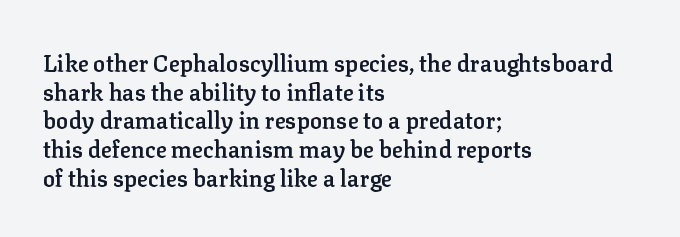
Q: Is the text bold? A: Semi-bold.
Q: Is the text italic (slanted)? A: No, it is upright.
Q: Is the text underlined? A: No.
Q: How is the paragraph aligned? A: Left-aligned.
Q: Is the spacing between letters normal or unusually wide? A: Normal.
Q: Is the spacing between lines tight, normal or loose? A: Normal.
